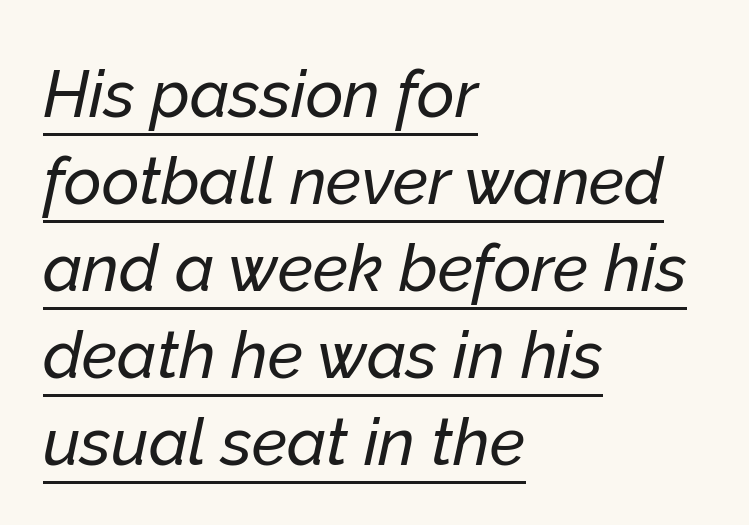
The image shows 65 px text type, italic (leaning right); set left-aligned, normal line spacing (1.34x), normal letter spacing, underlined; low stroke contrast and a medium x-height.
